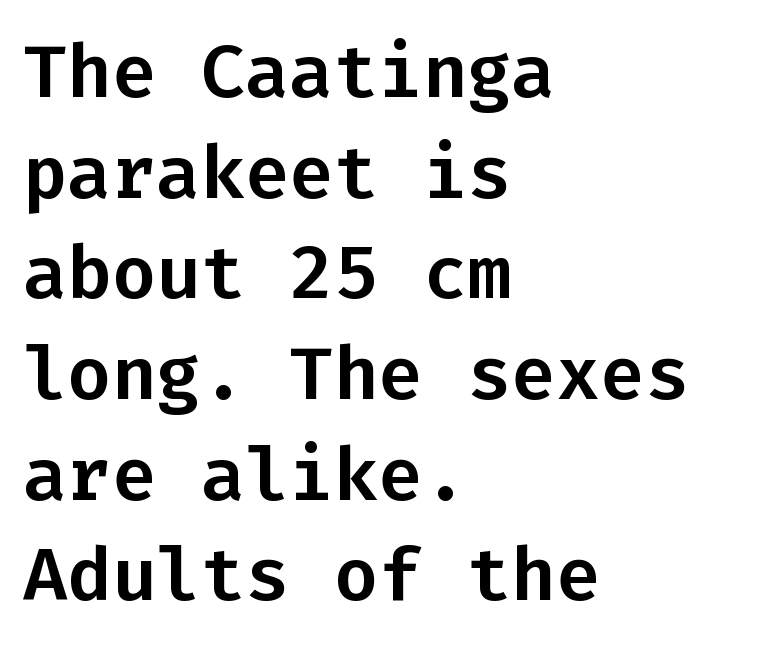
The image shows 74 px sans-serif type, upright, monospaced; set left-aligned, normal line spacing (1.36x), normal letter spacing, not underlined; low stroke contrast and a medium x-height.
